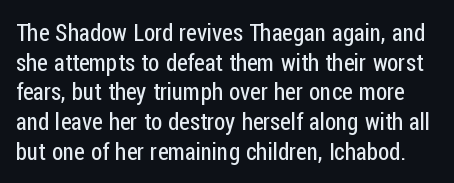
Bare-footed words on every line. The rows are spaced the way most documents space them. The lettering holds an erect, upright posture throughout. The face looks like a standard text weight, possibly lighter. Does extra space separate the letters? No, they use regular spacing.
